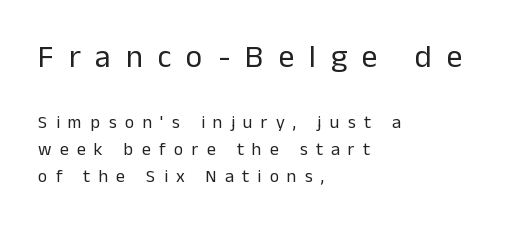
When letters stand straight like this, we call the style roman or upright. What stands out about the letter spacing? Its width — letters are far apart. The letters in the upper block stand taller than those in the block below. The line-height multiplier appears to be the usual default. The zone under the glyphs is completely vacant. A quiet, ordinary-to-light weight characterises the typeface.
